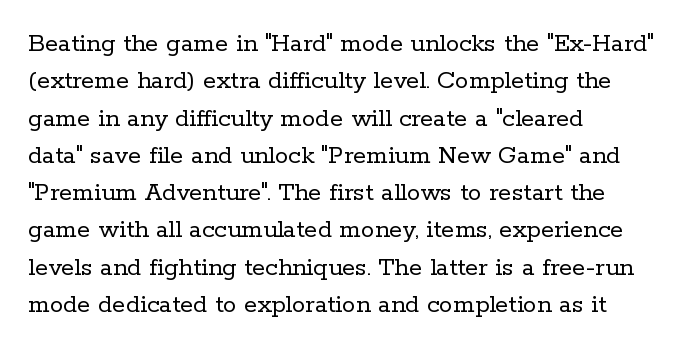
Q: Is the text bold? A: No.
Q: Is the text italic (slanted)? A: No, it is upright.
Q: Is the text underlined? A: No.
Q: How is the paragraph aligned? A: Left-aligned.
Q: Is the spacing between letters normal or unusually wide? A: Normal.
Q: Is the spacing between lines tight, normal or loose? A: Normal.
